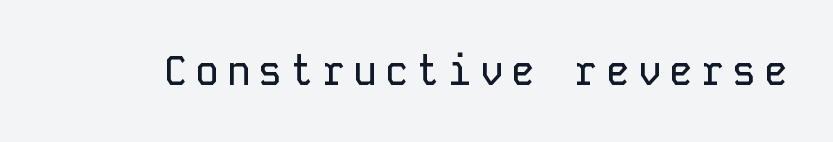
The image shows 40 px sans-serif type, upright, monospaced; set not underlined; low stroke contrast and a medium x-height.
